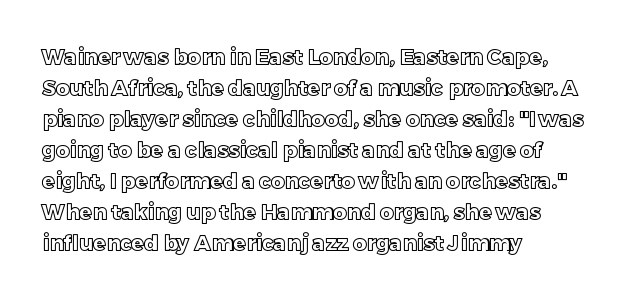
{"italic": "no", "underline": "no", "align": "left", "line_spacing": "normal", "line_spacing_ratio": 1.48, "letter_spacing": "normal", "letter_spacing_em": 0.0, "glyph_px": 21}
